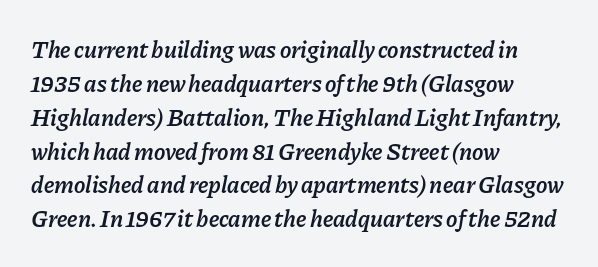
Q: Is the text bold? A: Semi-bold.
Q: Is the text italic (slanted)? A: Yes, it leans right by about 11 degrees.
Q: Is the text underlined? A: No.
Q: How is the paragraph aligned? A: Left-aligned.
Q: Is the spacing between letters normal or unusually wide? A: Normal.
Q: Is the spacing between lines tight, normal or loose? A: Normal.
